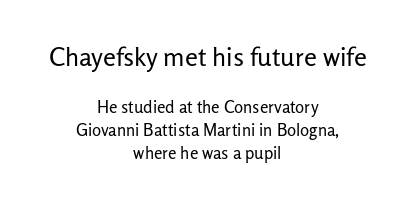
The image shows 26 px text type, upright; set centered, normal line spacing (1.35x), normal letter spacing, not underlined; the first (top) block is 1.53x larger.
